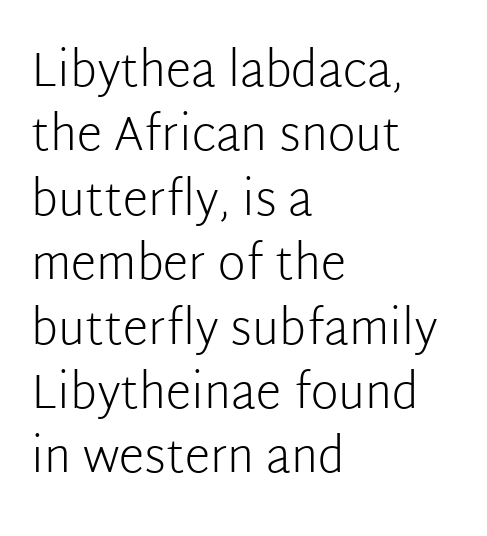
{"serif": "no", "italic": "no", "bold": "no", "weight": "light", "width": "normal", "stroke_contrast": "low", "x_height": "medium", "monospaced": "no", "underline": "no", "align": "left", "line_spacing": "normal", "line_spacing_ratio": 1.37, "letter_spacing": "normal", "letter_spacing_em": 0.0, "glyph_px": 47}
